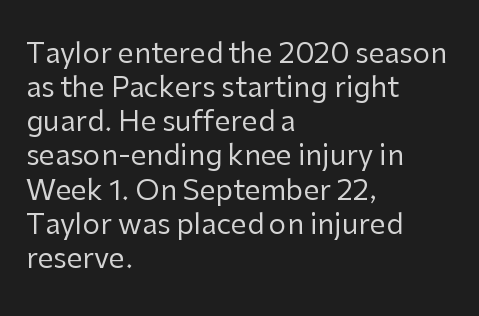
The image shows 28 px regular-weight sans-serif type, upright; set left-aligned, line spacing 1.22x, normal letter spacing, not underlined; low stroke contrast and a medium x-height.
